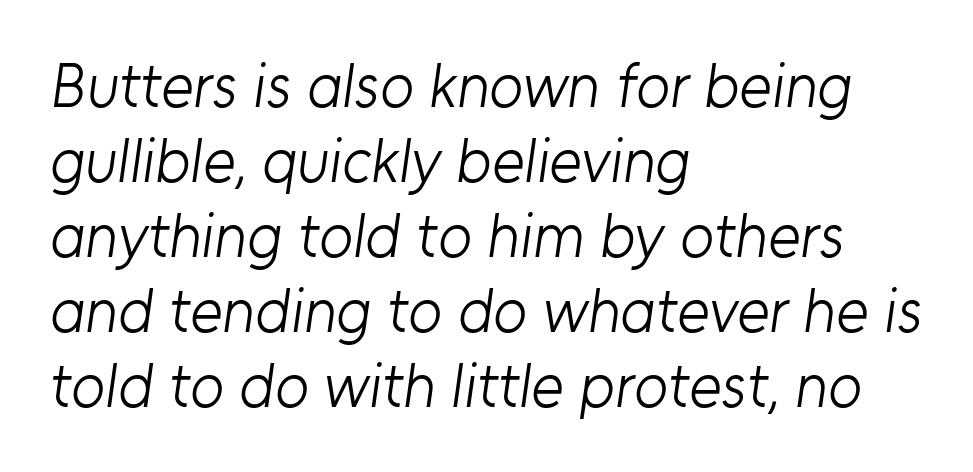
{"serif": "no", "bold": "no", "weight": "light", "width": "normal", "stroke_contrast": "low", "x_height": "medium", "monospaced": "no", "underline": "no", "align": "left", "line_spacing_ratio": 1.21, "letter_spacing": "normal", "letter_spacing_em": 0.0, "glyph_px": 62}
